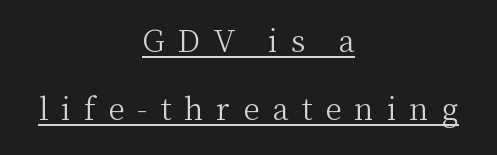
Q: Is the text bold? A: No.
Q: Is the text italic (slanted)? A: No, it is upright.
Q: Is the typeface a serif or a sans-serif typeface? A: Serif.
Q: Is the text underlined? A: Yes.
Q: How is the paragraph aligned? A: Centered.
Q: Is the spacing between letters normal or unusually wide? A: Unusually wide.
Q: Is the spacing between lines tight, normal or loose? A: Loose.
Q: Width (condensed, normal, or wide)? A: Normal.
Q: Stroke contrast? A: Medium.
Q: x-height? A: Medium.
Q: Monospaced? A: No.
